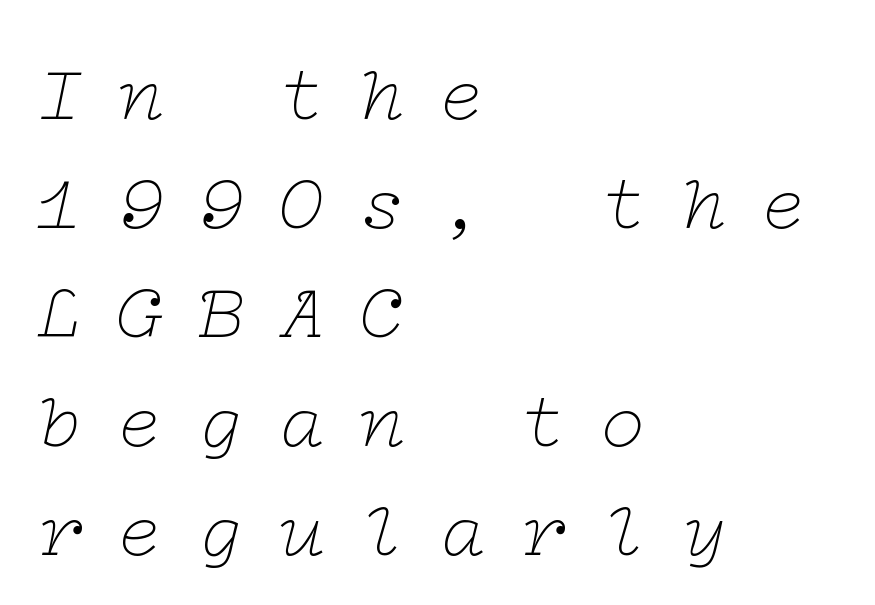
The image shows 79 px thin, wide serif type, italic (leaning right); set left-aligned, normal line spacing (1.38x), unusually wide letter spacing (+0.42 em), not underlined; low stroke contrast and a medium x-height.
